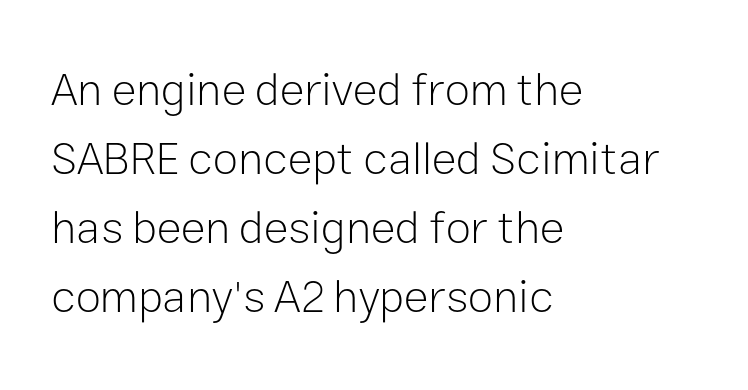
Q: Is the text bold? A: No.
Q: Is the text italic (slanted)? A: No, it is upright.
Q: Is the typeface a serif or a sans-serif typeface? A: Sans-serif.
Q: Is the text underlined? A: No.
Q: How is the paragraph aligned? A: Left-aligned.
Q: Is the spacing between letters normal or unusually wide? A: Normal.
Q: Is the spacing between lines tight, normal or loose? A: Normal.
Q: Width (condensed, normal, or wide)? A: Normal.
Q: Stroke contrast? A: Low.
Q: x-height? A: Medium.
Q: Monospaced? A: No.
